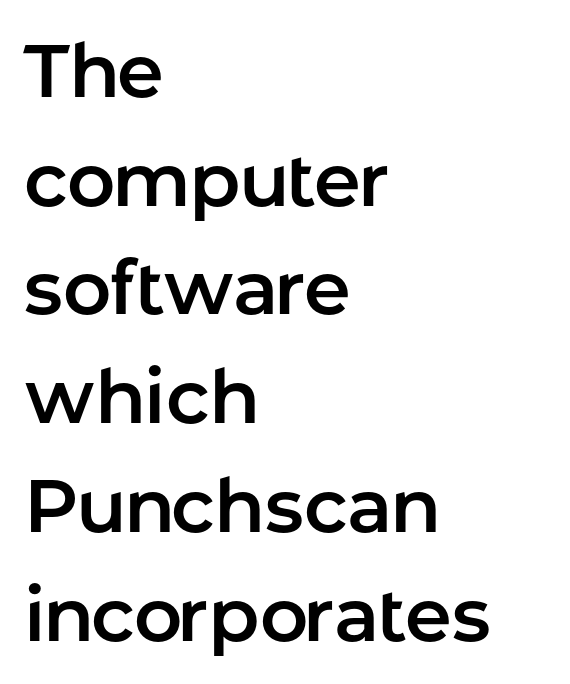
Q: Is the text italic (slanted)? A: No, it is upright.
Q: Is the typeface a serif or a sans-serif typeface? A: Sans-serif.
Q: Is the text underlined? A: No.
Q: How is the paragraph aligned? A: Left-aligned.
Q: Is the spacing between letters normal or unusually wide? A: Normal.
Q: Is the spacing between lines tight, normal or loose? A: Normal.
Q: Width (condensed, normal, or wide)? A: Normal.
Q: Stroke contrast? A: Low.
Q: x-height? A: Medium.
Q: Monospaced? A: No.
